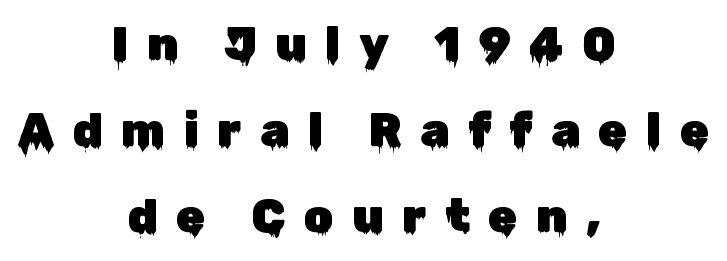
{"serif": "no", "italic": "no", "width": "normal", "stroke_contrast": "low", "x_height": "medium", "monospaced": "no", "underline": "no", "align": "center", "line_spacing_ratio": 1.83, "letter_spacing": "wide", "letter_spacing_em": 0.39, "glyph_px": 47}
